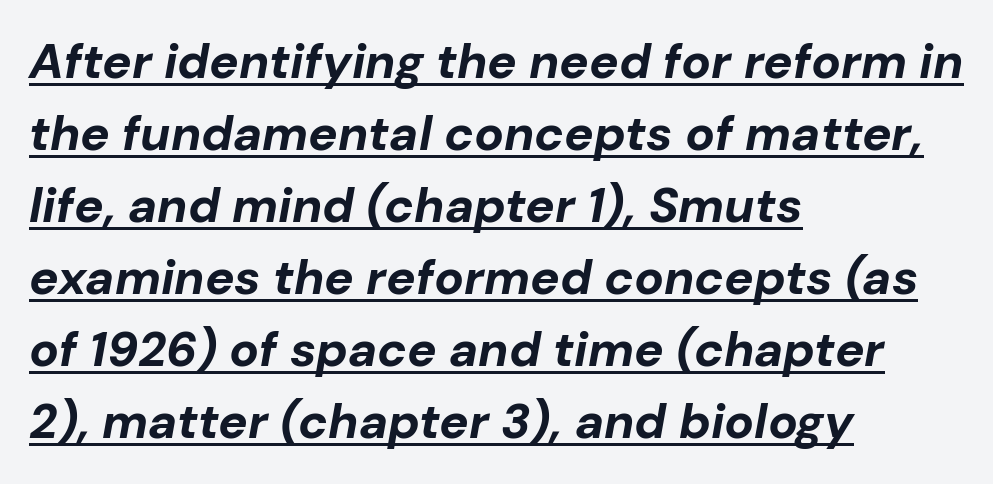
Q: Is the text bold? A: Yes.
Q: Is the text italic (slanted)? A: Yes, it leans right by about 10 degrees.
Q: Is the text underlined? A: Yes.
Q: How is the paragraph aligned? A: Left-aligned.
Q: Is the spacing between letters normal or unusually wide? A: Normal.
Q: Is the spacing between lines tight, normal or loose? A: Normal.
Q: Width (condensed, normal, or wide)? A: Normal.
Q: Stroke contrast? A: Low.
Q: x-height? A: Medium.
Q: Monospaced? A: No.
